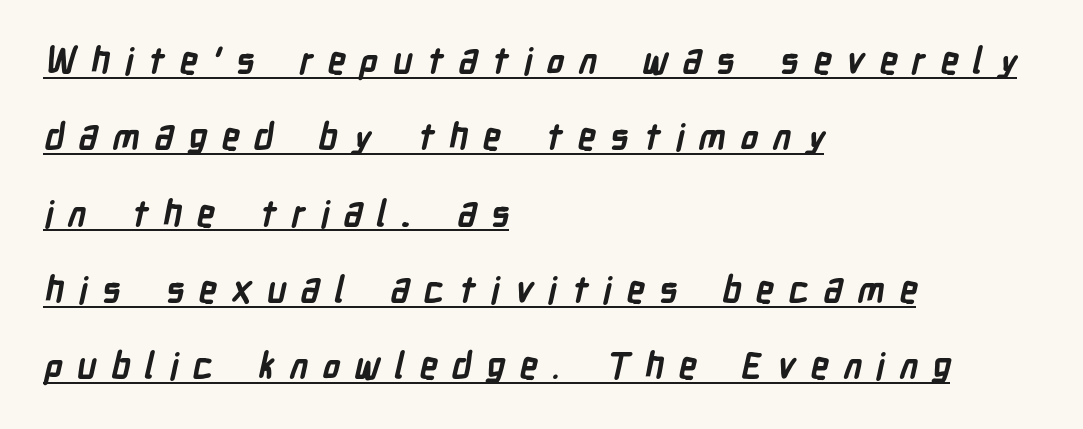
{"serif": "no", "bold": "yes", "weight": "semibold", "width": "condensed", "stroke_contrast": "low", "x_height": "medium", "monospaced": "no", "underline": "yes", "align": "left", "line_spacing": "loose", "line_spacing_ratio": 2.12, "letter_spacing": "wide", "letter_spacing_em": 0.4, "glyph_px": 36}
